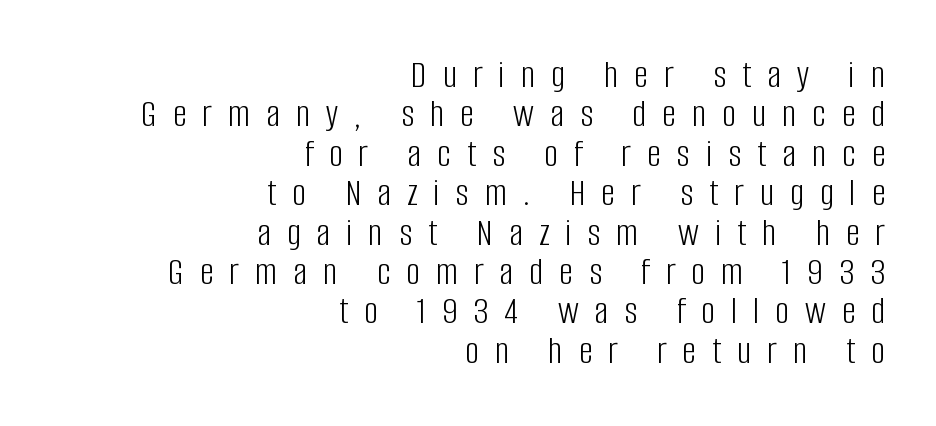
Q: Is the text bold? A: No.
Q: Is the text italic (slanted)? A: No, it is upright.
Q: Is the typeface a serif or a sans-serif typeface? A: Sans-serif.
Q: Is the text underlined? A: No.
Q: How is the paragraph aligned? A: Right-aligned.
Q: Is the spacing between letters normal or unusually wide? A: Unusually wide.
Q: Is the spacing between lines tight, normal or loose? A: Tight.
Q: Width (condensed, normal, or wide)? A: Condensed.
Q: Stroke contrast? A: Low.
Q: x-height? A: Large.
Q: Monospaced? A: No.
